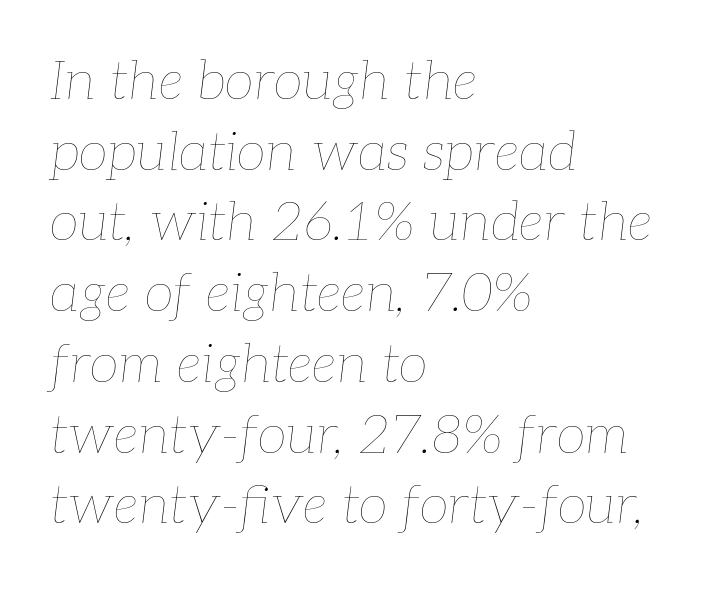
{"italic": "yes", "lean": "right", "slant_degrees": 7, "bold": "no", "weight": "thin", "width": "normal", "stroke_contrast": "low", "x_height": "medium", "monospaced": "no", "underline": "no", "align": "left", "line_spacing": "normal", "line_spacing_ratio": 1.31, "letter_spacing": "normal", "letter_spacing_em": 0.0, "glyph_px": 54}
